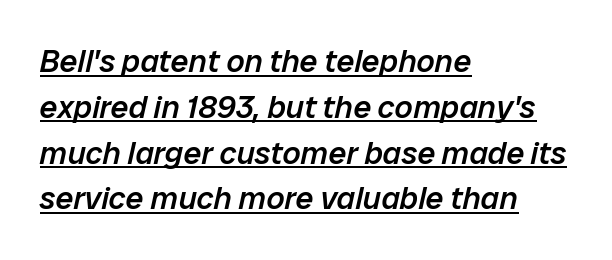
The image shows 32 px semibold type, italic (leaning right); set left-aligned, normal line spacing (1.43x), normal letter spacing, underlined; low stroke contrast and a medium x-height.
